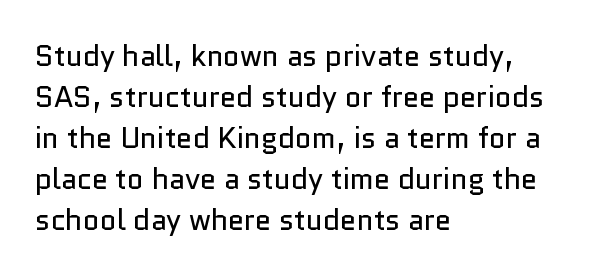
{"serif": "no", "italic": "no", "bold": "no", "weight": "regular", "width": "normal", "stroke_contrast": "low", "x_height": "medium", "monospaced": "no", "underline": "no", "align": "left", "line_spacing": "normal", "line_spacing_ratio": 1.41, "letter_spacing": "normal", "letter_spacing_em": 0.0, "glyph_px": 29}
